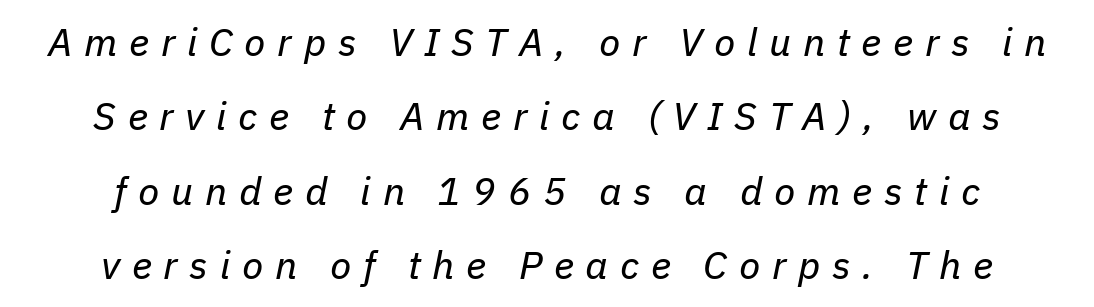
{"italic": "yes", "lean": "right", "slant_degrees": 11, "bold": "no", "weight": "regular", "width": "normal", "stroke_contrast": "low", "x_height": "medium", "monospaced": "no", "underline": "no", "align": "center", "line_spacing": "loose", "line_spacing_ratio": 1.91, "letter_spacing": "wide", "letter_spacing_em": 0.3, "glyph_px": 39}
